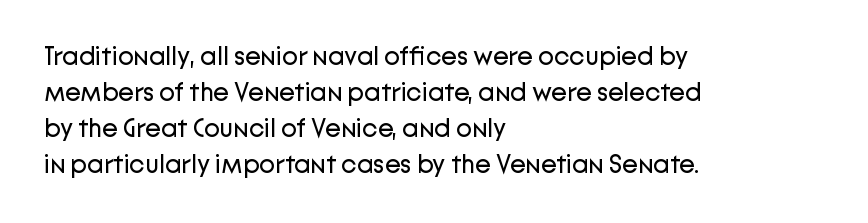
Q: Is the text bold? A: No.
Q: Is the text italic (slanted)? A: No, it is upright.
Q: Is the text underlined? A: No.
Q: How is the paragraph aligned? A: Left-aligned.
Q: Is the spacing between letters normal or unusually wide? A: Normal.
Q: Is the spacing between lines tight, normal or loose? A: Normal.
